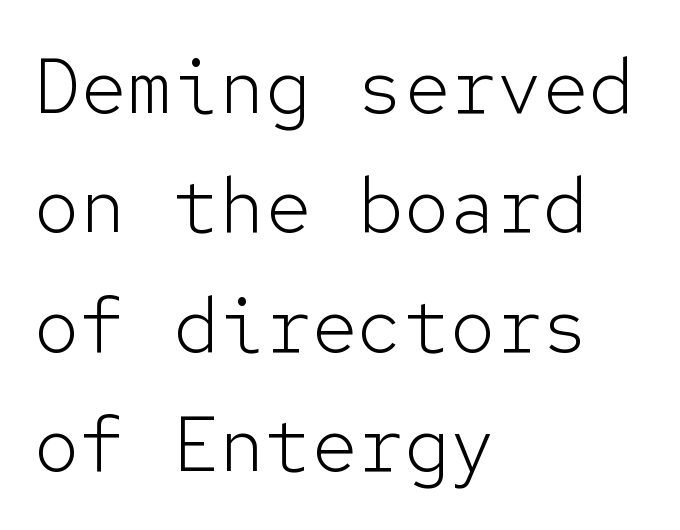
{"serif": "no", "italic": "no", "bold": "no", "weight": "light", "width": "normal", "stroke_contrast": "low", "x_height": "medium", "monospaced": "yes", "underline": "no", "align": "left", "line_spacing": "normal", "line_spacing_ratio": 1.55, "letter_spacing": "normal", "letter_spacing_em": 0.0, "glyph_px": 77}
